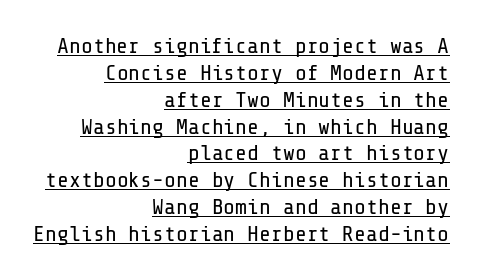
Descenders here cross a horizontal rule under the line. The font's upright variant was chosen for this text. Stroke mass is kept to a normal reading level or below. Tracking value appears to be zero — textbook default spacing.
